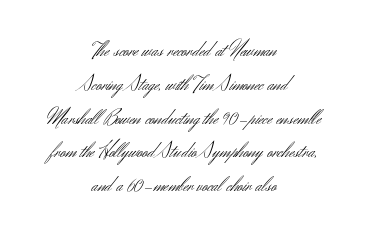
The image shows 21 px text type; set centered, normal line spacing (1.61x), normal letter spacing, not underlined.
